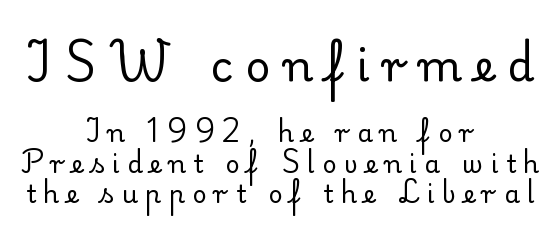
Compared with typical body copy, the letter spacing here is much looser. Decoration check: the copy has no underline. The glyphs in this specimen are seriffed. Weight: regular or lighter. If you drew a line through each stem, it would be perfectly vertical.
